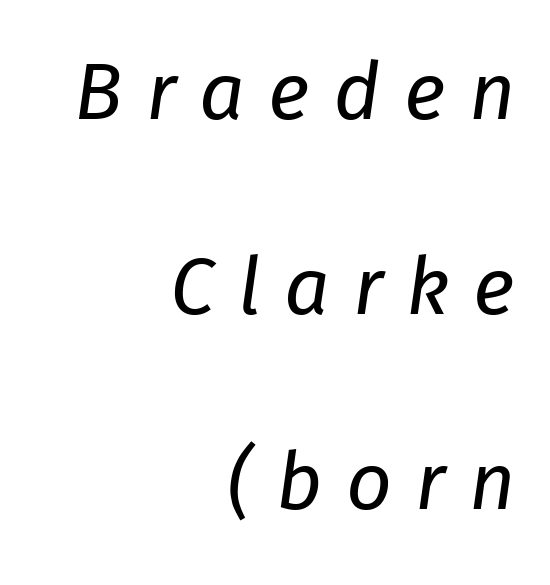
{"italic": "yes", "lean": "right", "slant_degrees": 8, "bold": "no", "weight": "regular", "width": "normal", "stroke_contrast": "low", "x_height": "medium", "monospaced": "no", "underline": "no", "align": "right", "line_spacing": "loose", "line_spacing_ratio": 2.44, "letter_spacing": "wide", "letter_spacing_em": 0.29, "glyph_px": 80}
